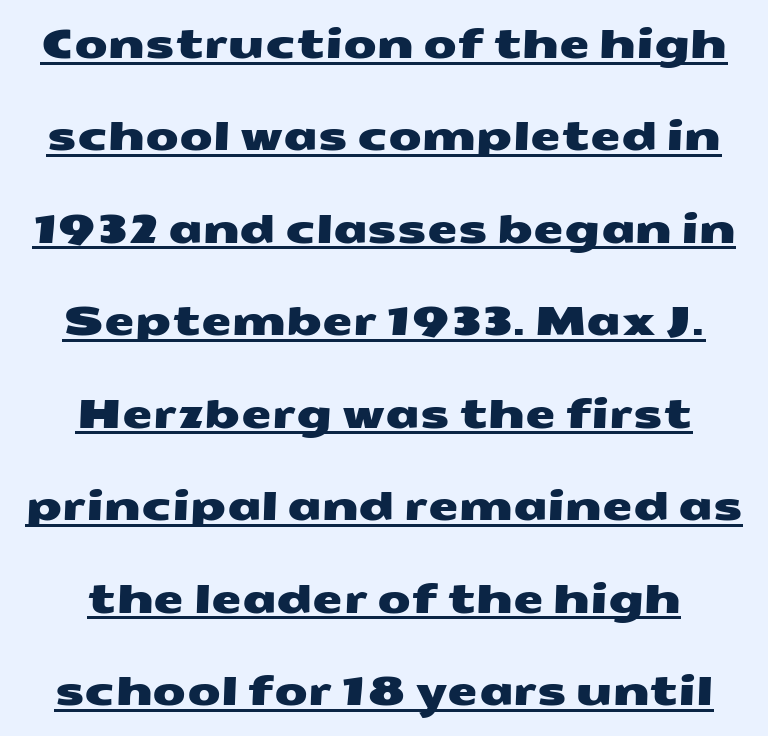
Q: Is the typeface a serif or a sans-serif typeface? A: Sans-serif.
Q: Is the text underlined? A: Yes.
Q: How is the paragraph aligned? A: Centered.
Q: Is the spacing between letters normal or unusually wide? A: Normal.
Q: Is the spacing between lines tight, normal or loose? A: Loose.
Q: Width (condensed, normal, or wide)? A: Wide.
Q: Stroke contrast? A: Medium.
Q: x-height? A: Medium.
Q: Monospaced? A: No.
